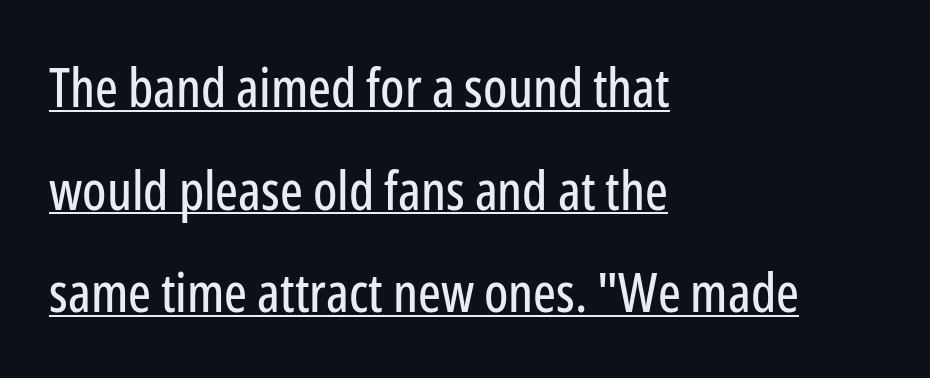
{"serif": "no", "italic": "no", "width": "condensed", "stroke_contrast": "low", "x_height": "medium", "monospaced": "no", "underline": "yes", "align": "left", "line_spacing": "loose", "line_spacing_ratio": 1.9, "letter_spacing": "normal", "letter_spacing_em": 0.0, "glyph_px": 54}
